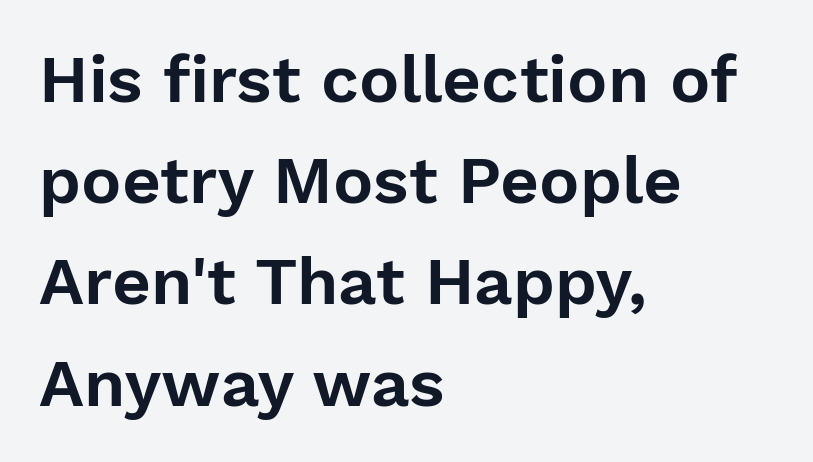
Normally led — the rows are evenly, conventionally spaced. A typesetter would label this face a sans. The strip under each line holds only bare page. Is this a fixed-width face? No — the glyphs have proportional, varying widths. Ascenders rise straight up at ninety degrees. Typeset ragged right — the left edge is the straight one.
